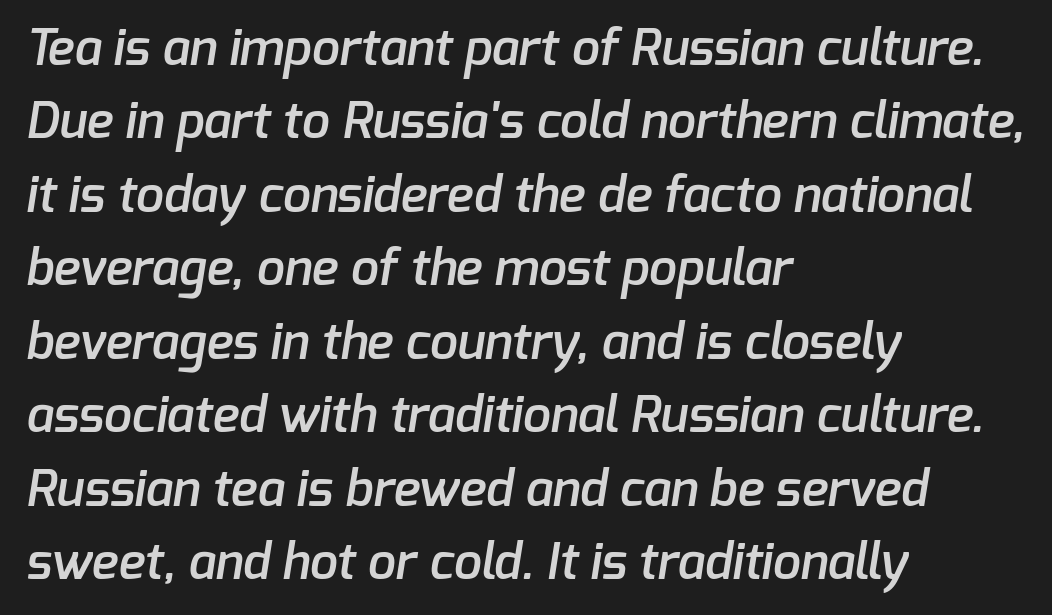
The image shows 50 px semibold sans-serif type; set left-aligned, normal line spacing (1.47x), normal letter spacing, not underlined; low stroke contrast and a medium x-height.
